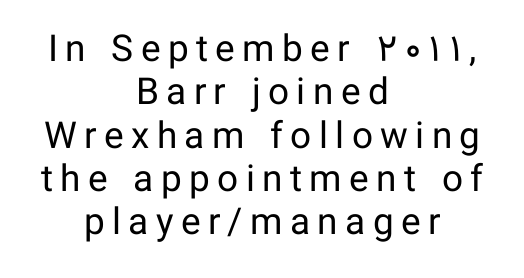
Q: Is the text bold? A: No.
Q: Is the text italic (slanted)? A: No, it is upright.
Q: Is the typeface a serif or a sans-serif typeface? A: Sans-serif.
Q: Is the text underlined? A: No.
Q: How is the paragraph aligned? A: Centered.
Q: Is the spacing between letters normal or unusually wide? A: Unusually wide.
Q: Width (condensed, normal, or wide)? A: Normal.
Q: Stroke contrast? A: Low.
Q: x-height? A: Medium.
Q: Monospaced? A: No.
